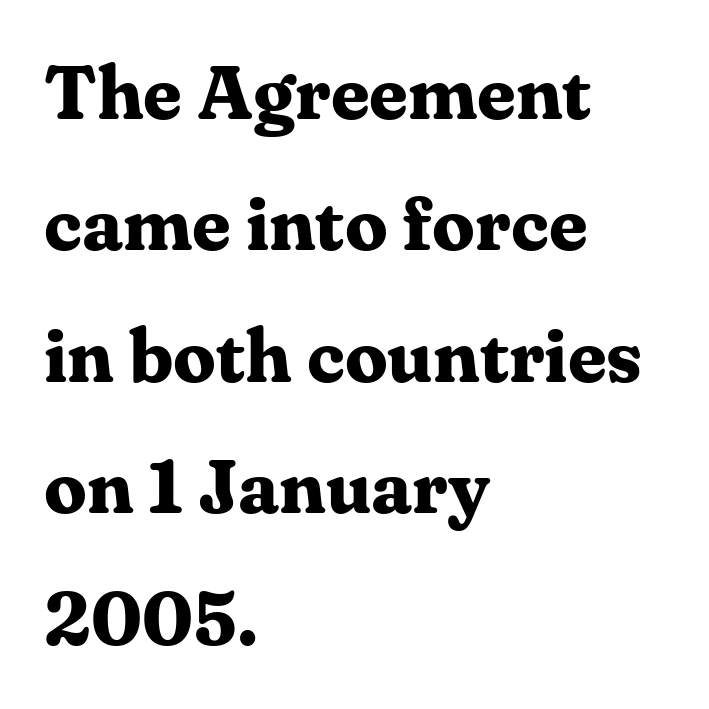
Q: Is the text bold? A: Yes.
Q: Is the text italic (slanted)? A: No, it is upright.
Q: Is the typeface a serif or a sans-serif typeface? A: Serif.
Q: Is the text underlined? A: No.
Q: How is the paragraph aligned? A: Left-aligned.
Q: Is the spacing between letters normal or unusually wide? A: Normal.
Q: Width (condensed, normal, or wide)? A: Normal.
Q: Stroke contrast? A: Medium.
Q: x-height? A: Medium.
Q: Monospaced? A: No.
